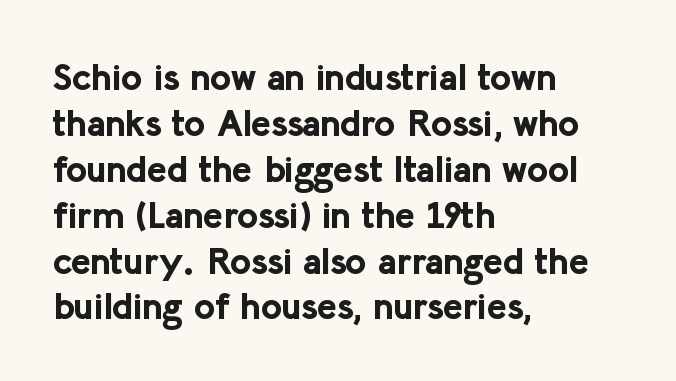
{"serif": "no", "italic": "no", "bold": "yes", "weight": "bold", "width": "normal", "stroke_contrast": "low", "x_height": "medium", "monospaced": "no", "underline": "no", "align": "left", "line_spacing_ratio": 1.24, "letter_spacing": "normal", "letter_spacing_em": 0.0, "glyph_px": 37}
